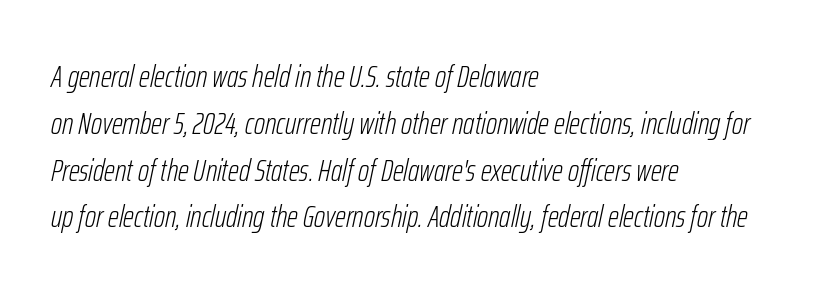
Counters stay open thanks to moderate or lighter strokes. A bare baseline throughout the passage. Tall strokes in this sample are angled rather than plumb. These lines keep a tight, regular rhythm from letter to letter. Horizontal alignment here is leftward, the default for most running prose.
